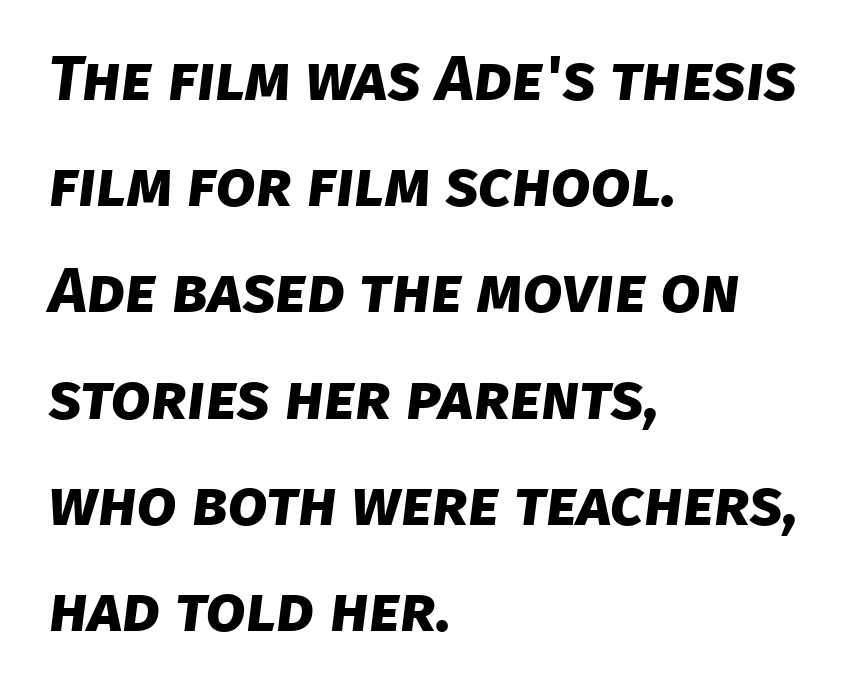
{"serif": "no", "bold": "yes", "weight": "bold", "width": "normal", "stroke_contrast": "low", "x_height": "large", "monospaced": "no", "underline": "no", "align": "left", "line_spacing": "normal", "line_spacing_ratio": 1.66, "letter_spacing": "normal", "letter_spacing_em": 0.0, "glyph_px": 64}
